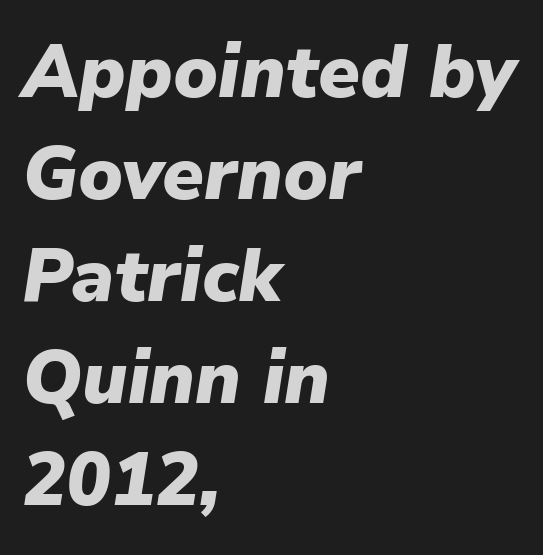
The image shows 74 px heavy type, italic (leaning right); set left-aligned, normal line spacing (1.38x), normal letter spacing, not underlined; low stroke contrast and a medium x-height.
